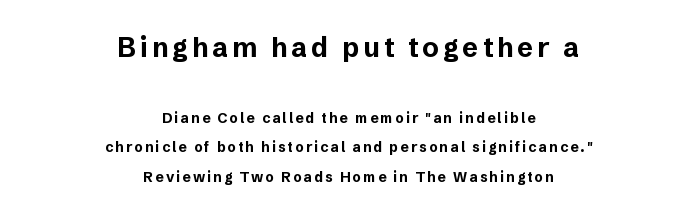
The type sits square on the baseline with zero lean. Compared with a flush-left layout, this one balances lines on the center instead. The gap between lines stays unmarked. Summary of vertical rhythm: relaxed, with wide interline spacing. Is the type bold? Yes — the strokes are clearly thick and heavy. Is the lower block the larger one? No — the upper block carries the bigger type.
